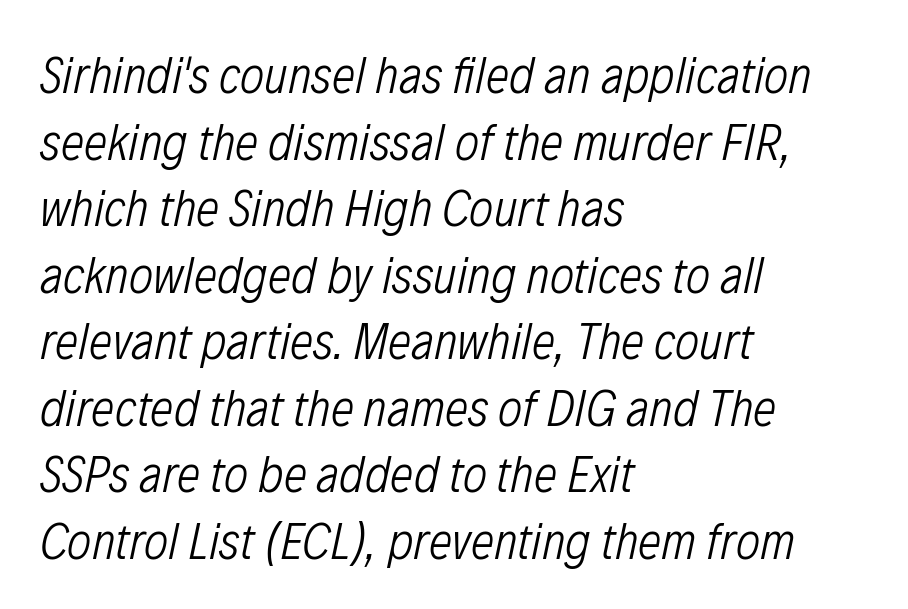
{"italic": "yes", "lean": "right", "slant_degrees": 12, "bold": "no", "weight": "light", "width": "condensed", "stroke_contrast": "low", "x_height": "medium", "monospaced": "no", "underline": "no", "align": "left", "line_spacing": "normal", "line_spacing_ratio": 1.28, "letter_spacing": "normal", "letter_spacing_em": 0.0, "glyph_px": 52}
